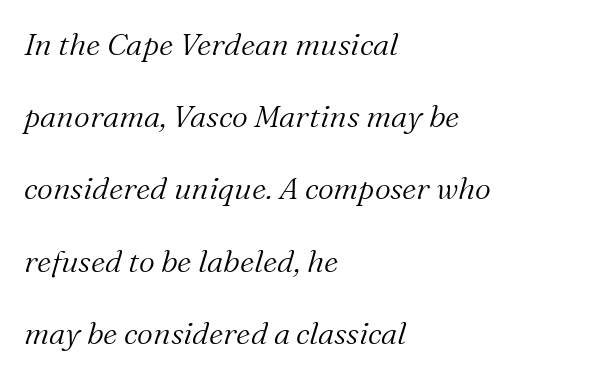
{"serif": "yes", "italic": "yes", "lean": "right", "slant_degrees": 16, "bold": "no", "weight": "light", "width": "normal", "stroke_contrast": "medium", "x_height": "medium", "monospaced": "no", "underline": "no", "align": "left", "line_spacing": "loose", "line_spacing_ratio": 2.33, "letter_spacing": "normal", "letter_spacing_em": 0.0, "glyph_px": 31}
